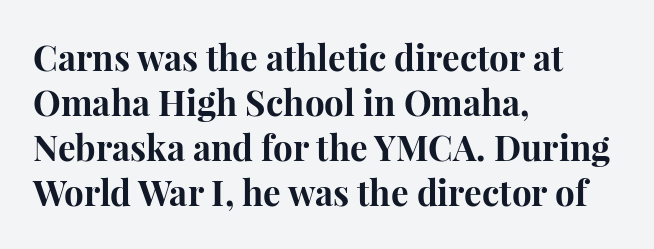
{"serif": "yes", "italic": "no", "bold": "yes", "weight": "bold", "width": "normal", "stroke_contrast": "high", "x_height": "medium", "monospaced": "no", "underline": "no", "align": "left", "line_spacing": "normal", "line_spacing_ratio": 1.29, "letter_spacing": "normal", "letter_spacing_em": 0.0, "glyph_px": 35}
